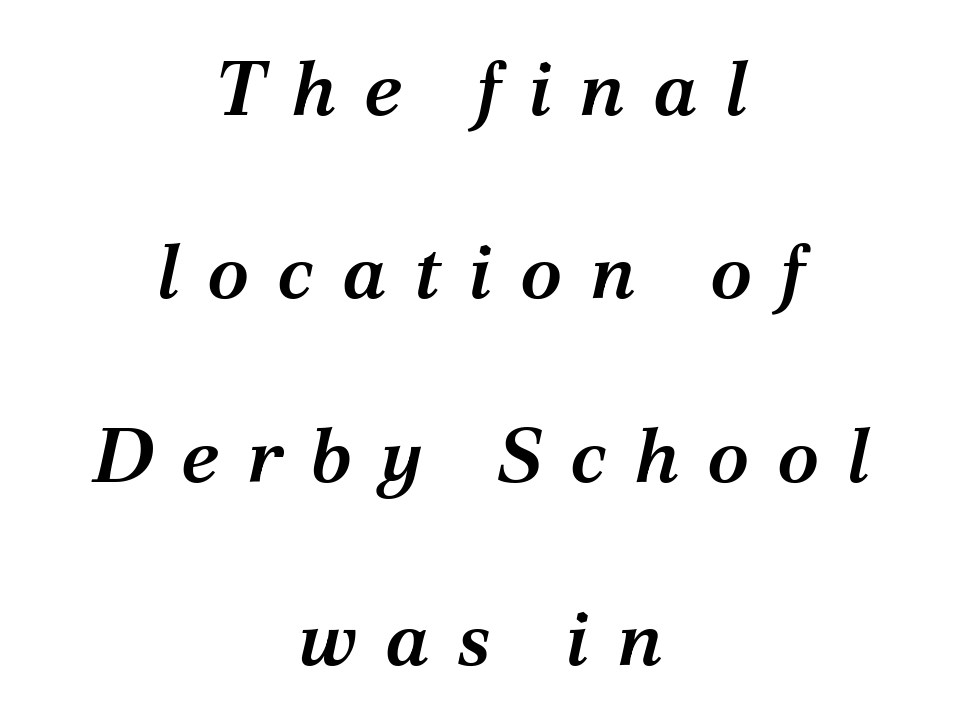
Q: Is the text bold? A: Semi-bold.
Q: Is the text italic (slanted)? A: Yes, it leans right by about 12 degrees.
Q: Is the typeface a serif or a sans-serif typeface? A: Serif.
Q: Is the text underlined? A: No.
Q: How is the paragraph aligned? A: Centered.
Q: Is the spacing between letters normal or unusually wide? A: Unusually wide.
Q: Is the spacing between lines tight, normal or loose? A: Loose.
Q: Width (condensed, normal, or wide)? A: Normal.
Q: Stroke contrast? A: Medium.
Q: x-height? A: Medium.
Q: Monospaced? A: No.
